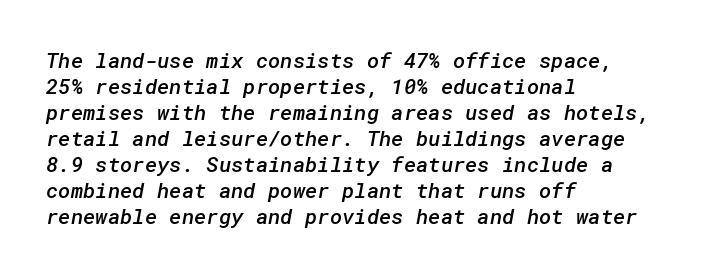
Q: Is the text bold? A: Semi-bold.
Q: Is the text underlined? A: No.
Q: How is the paragraph aligned? A: Left-aligned.
Q: Is the spacing between letters normal or unusually wide? A: Normal.
